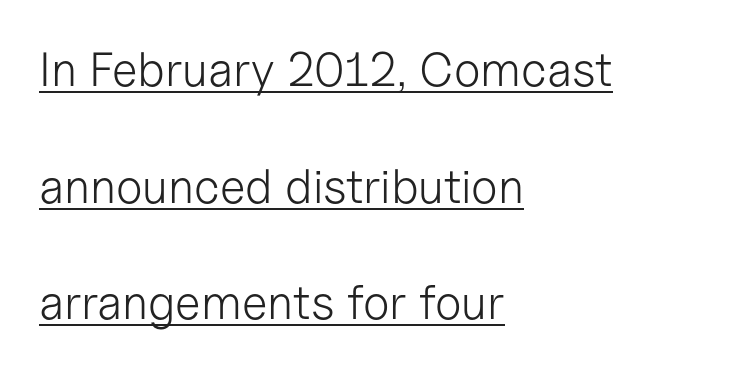
The glyphs are accompanied by a horizontal stroke just below them. The strokes carry an ordinary text weight at most. The axis of the letterforms is exactly vertical. Nothing unusual about the tracking: characters are spaced as the font intends.
